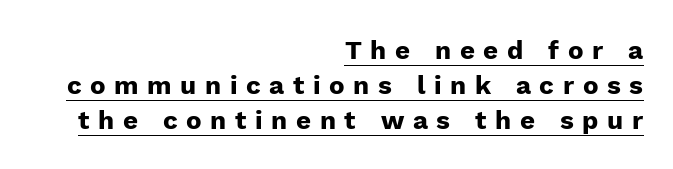
Q: Is the text bold? A: Yes.
Q: Is the text italic (slanted)? A: No, it is upright.
Q: Is the text underlined? A: Yes.
Q: How is the paragraph aligned? A: Right-aligned.
Q: Is the spacing between letters normal or unusually wide? A: Unusually wide.
Q: Is the spacing between lines tight, normal or loose? A: Normal.
